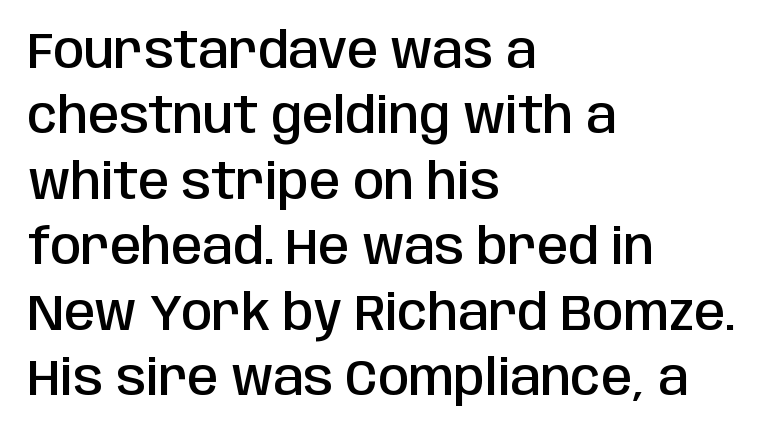
Q: Is the text bold? A: Semi-bold.
Q: Is the text italic (slanted)? A: No, it is upright.
Q: Is the typeface a serif or a sans-serif typeface? A: Sans-serif.
Q: Is the text underlined? A: No.
Q: How is the paragraph aligned? A: Left-aligned.
Q: Is the spacing between letters normal or unusually wide? A: Normal.
Q: Is the spacing between lines tight, normal or loose? A: Normal.
Q: Width (condensed, normal, or wide)? A: Condensed.
Q: Stroke contrast? A: Low.
Q: x-height? A: Large.
Q: Monospaced? A: No.
